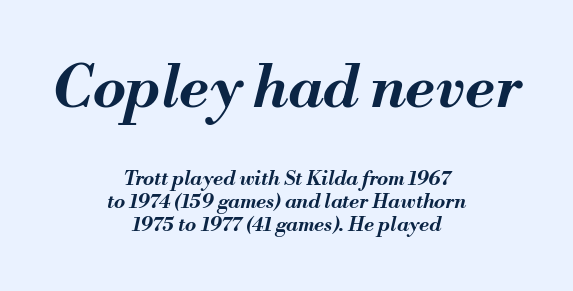
The image shows 59 px bold type, italic (leaning right); set centered, tight line spacing (1.14x), normal letter spacing, not underlined; the first (top) block is 2.95x larger; medium stroke contrast and a small x-height.
